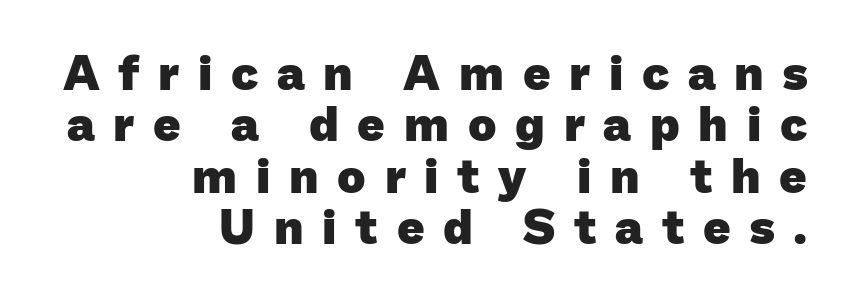
The image shows 48 px heavy sans-serif type; set right-aligned, tight line spacing (1.07x), unusually wide letter spacing (+0.39 em), not underlined; low stroke contrast and a medium x-height.
